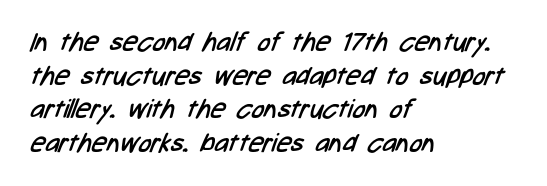
The image shows 26 px text type; set left-aligned, normal line spacing (1.29x), normal letter spacing, not underlined.
